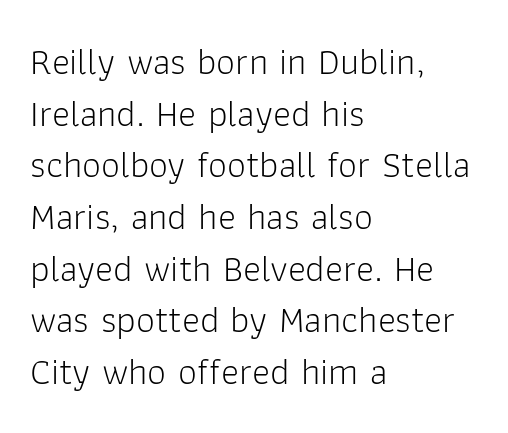
Ascenders rise straight up at ninety degrees. Plain, unruled lines of type. Nothing unusual about the tracking: characters are spaced as the font intends. The font is comparable to plain body text, perhaps lighter.
